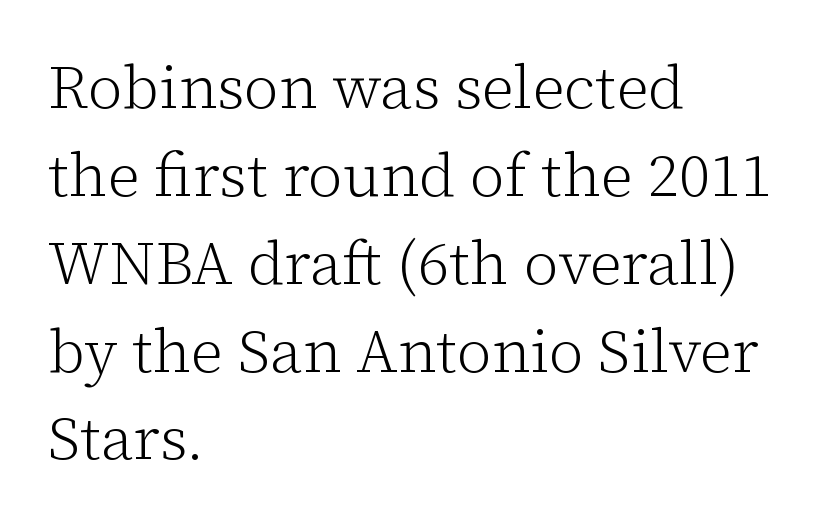
Glance below the letters and you will spot only blank space. Compared with a centered layout, this one pins lines to the left instead. Observe the ordinary spacing: letters are neighbours, not strangers. These lines are rendered in a variable-pitch font. Each letter's strokes conclude with small projecting serifs. Stroke mass is kept to a normal reading level or below.
